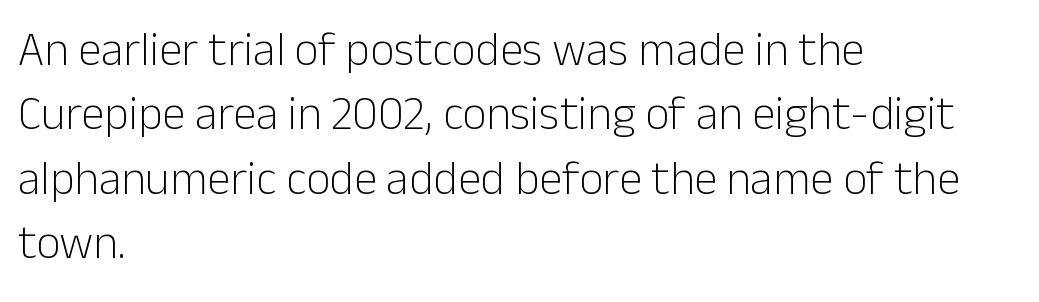
Q: Is the text bold? A: No.
Q: Is the text italic (slanted)? A: No, it is upright.
Q: Is the typeface a serif or a sans-serif typeface? A: Sans-serif.
Q: Is the text underlined? A: No.
Q: How is the paragraph aligned? A: Left-aligned.
Q: Is the spacing between letters normal or unusually wide? A: Normal.
Q: Is the spacing between lines tight, normal or loose? A: Normal.
Q: Width (condensed, normal, or wide)? A: Normal.
Q: Stroke contrast? A: Low.
Q: x-height? A: Medium.
Q: Monospaced? A: No.
